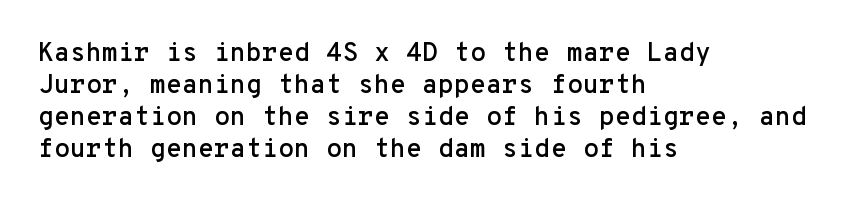
{"italic": "no", "underline": "no", "align": "left", "line_spacing_ratio": 1.23, "letter_spacing": "normal", "letter_spacing_em": 0.0, "glyph_px": 26}
